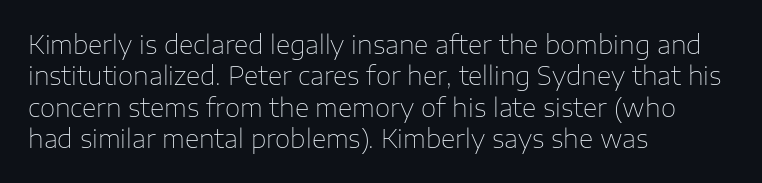
The image shows 25 px text type, upright; set left-aligned, normal line spacing (1.26x), normal letter spacing, not underlined.
